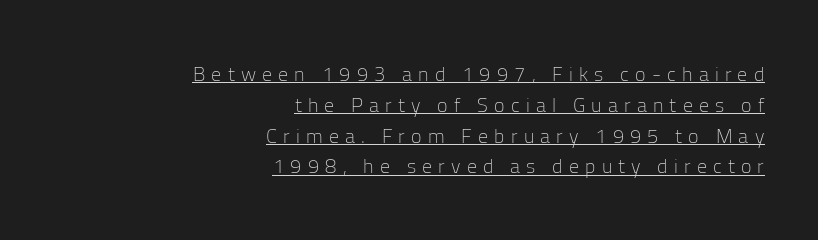
Reading down the column, the eye jumps a familiar distance to each next line. Short and long lines alike share a common ending point at right. Characters remain perfectly vertical along every line. The passage shown has open, widely tracked lettering throughout. Stem width sits at or under what a default text font uses.
